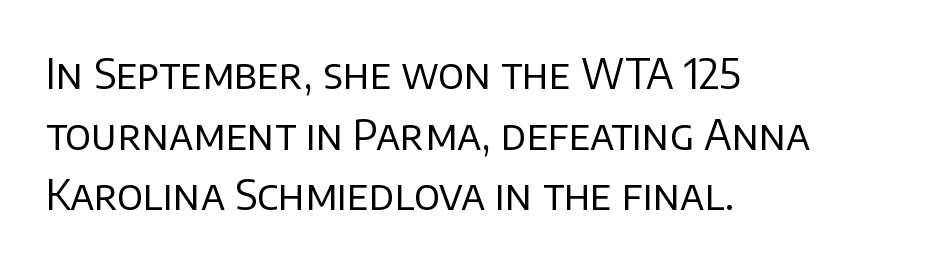
Q: Is the text bold? A: No.
Q: Is the text italic (slanted)? A: No, it is upright.
Q: Is the typeface a serif or a sans-serif typeface? A: Sans-serif.
Q: Is the text underlined? A: No.
Q: How is the paragraph aligned? A: Left-aligned.
Q: Is the spacing between letters normal or unusually wide? A: Normal.
Q: Is the spacing between lines tight, normal or loose? A: Normal.
Q: Width (condensed, normal, or wide)? A: Normal.
Q: Stroke contrast? A: Low.
Q: x-height? A: Large.
Q: Monospaced? A: No.
